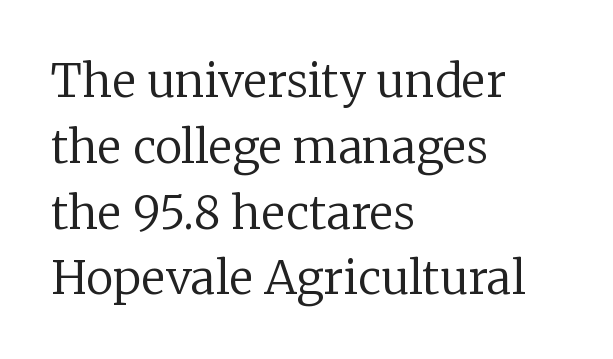
The image shows 46 px regular-weight serif type, upright; set left-aligned, normal line spacing (1.43x), normal letter spacing, not underlined; low stroke contrast and a medium x-height.
